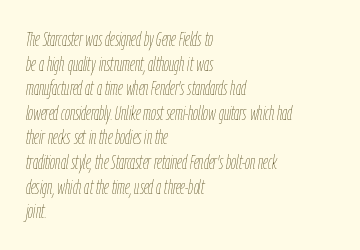
The zone under the glyphs is completely vacant. Look at the tracking — it's just the regular setting, nothing added. Is the stroke heavy? The answer is a plain regular-or-lighter. If you drew a line through each stem, it would be angled. In CSS terms this would be text-align: left.
